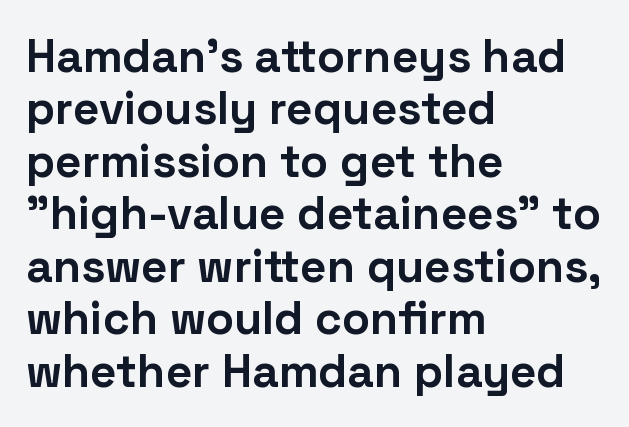
Does extra space separate the letters? No, they use regular spacing. Ordinary non-slanted type is in use. I'd call this a sans setting — the letters go barefoot. The vertical gap from one line to the next is small. The passage shown is not underscored anywhere.
